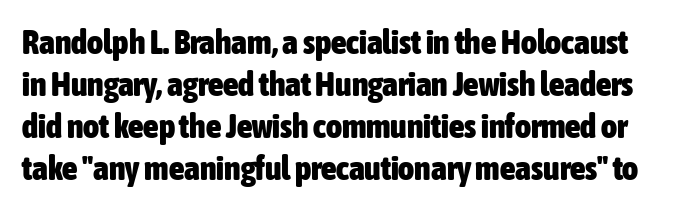
This is roman type, the default non-slanted kind. Examine the stroke ends and you'll find no serifs. Beneath every word, the page is bare. Compared with an ordinary text face, these strokes are far heavier — a full bold.
